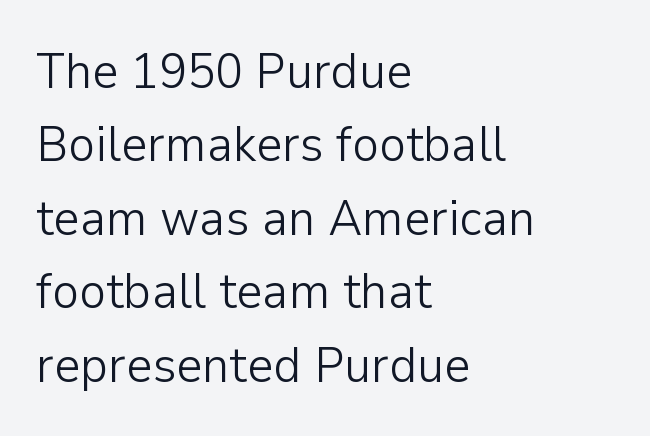
The characters display no serif detailing; their extremities are plain. A light-to-regular cut is what we see here. Proportional: the letters do not fall into vertical columns. A student would call this left alignment; a typographer would say flush left, rag right. Ascenders rise straight up at ninety degrees.
